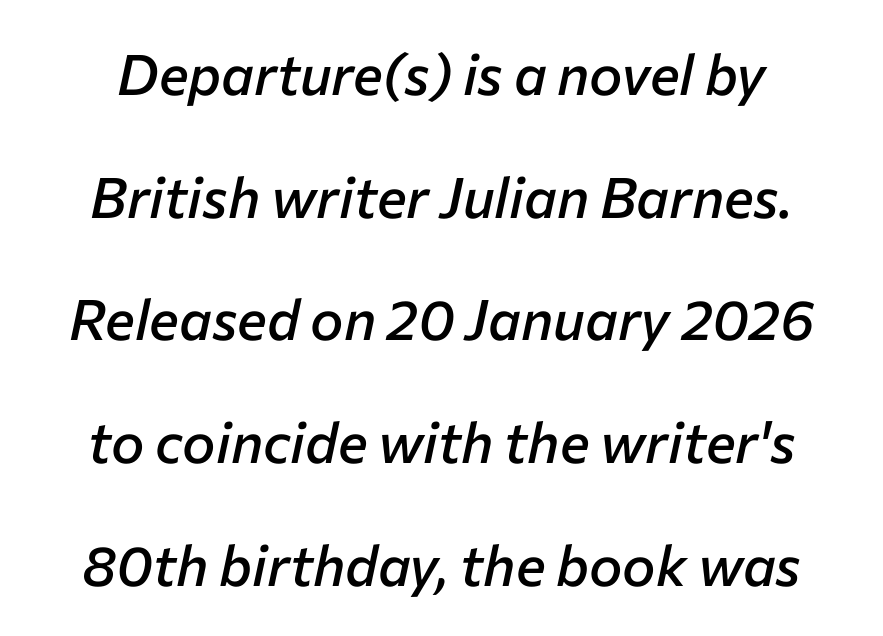
Character widths vary here, with narrow letters taking less room than wide ones. The characters look somewhat weighty, a semibold short of true bold. Any mark beneath the type? The region is blank. Compared with typical body copy, the letter spacing here is the same.
